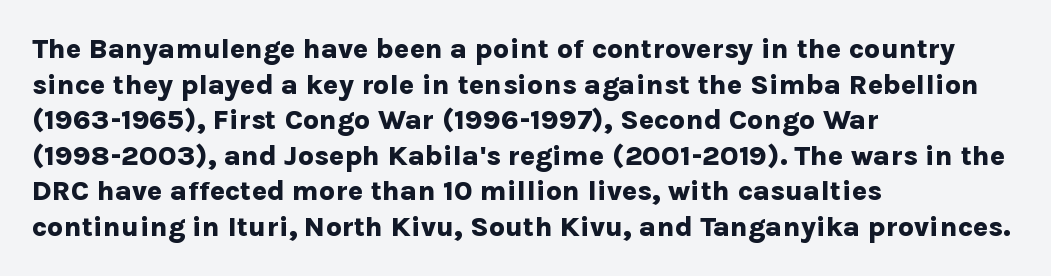
{"serif": "no", "italic": "no", "bold": "yes", "weight": "bold", "width": "normal", "stroke_contrast": "low", "x_height": "medium", "monospaced": "no", "underline": "no", "align": "left", "line_spacing": "normal", "line_spacing_ratio": 1.27, "letter_spacing": "normal", "letter_spacing_em": 0.0, "glyph_px": 28}
